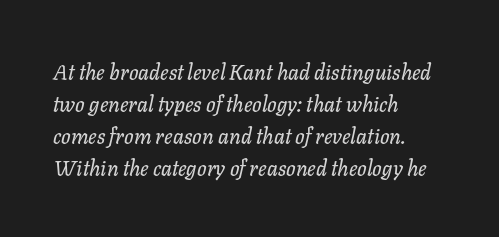
{"italic": "yes", "lean": "right", "slant_degrees": 11, "underline": "no", "align": "left", "line_spacing": "normal", "line_spacing_ratio": 1.53, "letter_spacing": "normal", "letter_spacing_em": 0.0, "glyph_px": 21}
